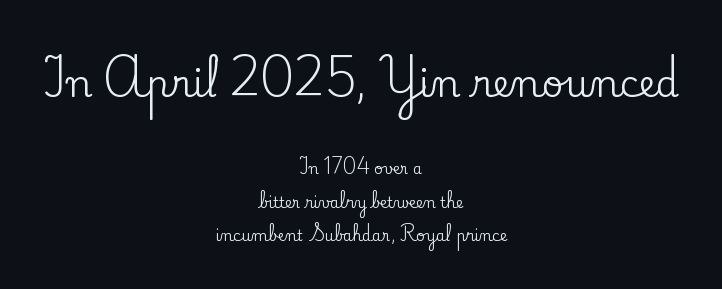
{"serif": "yes", "italic": "no", "width": "normal", "stroke_contrast": "low", "x_height": "small", "monospaced": "no", "underline": "no", "align": "center", "line_spacing": "loose", "line_spacing_ratio": 2.25, "letter_spacing": "normal", "letter_spacing_em": 0.0, "larger_block": "first", "size_ratio": 2.47, "glyph_px": 37}
